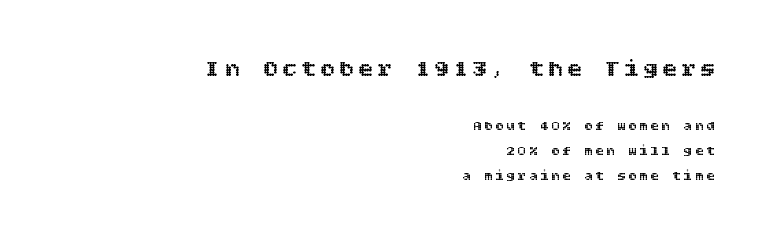
Q: Is the text italic (slanted)? A: No, it is upright.
Q: Is the text underlined? A: No.
Q: How is the paragraph aligned? A: Right-aligned.
Q: Which block of text is set in a larger size, the first (top) or the second (bottom)? A: The first (top) one.
